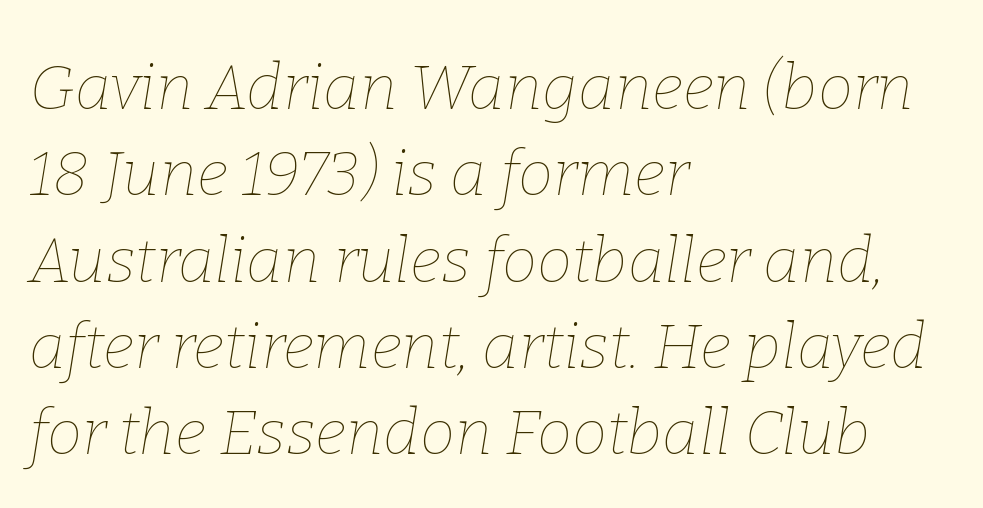
The image shows 63 px thin type, italic (leaning right); set left-aligned, normal line spacing (1.37x), normal letter spacing, not underlined; low stroke contrast and a medium x-height.
